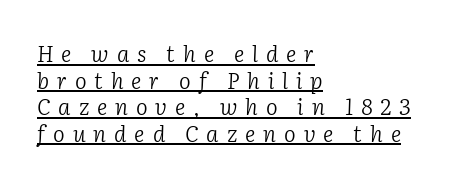
{"italic": "yes", "lean": "right", "slant_degrees": 2, "bold": "no", "underline": "yes", "align": "left", "line_spacing_ratio": 1.21, "letter_spacing": "wide", "letter_spacing_em": 0.36, "glyph_px": 22}
